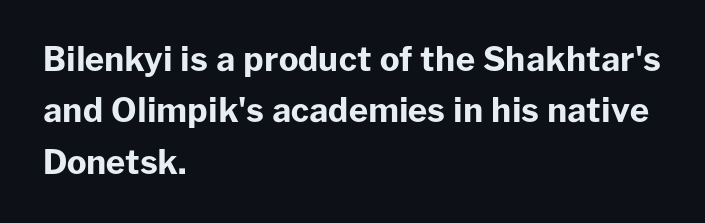
The image shows 33 px bold sans-serif type, upright; set left-aligned, normal line spacing (1.56x), normal letter spacing, not underlined; low stroke contrast and a medium x-height.
